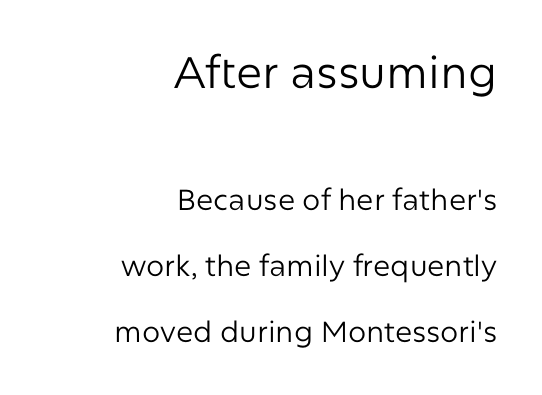
{"serif": "no", "italic": "no", "bold": "no", "weight": "regular", "width": "normal", "stroke_contrast": "low", "x_height": "medium", "monospaced": "no", "underline": "no", "align": "right", "line_spacing": "loose", "line_spacing_ratio": 2.28, "letter_spacing": "normal", "letter_spacing_em": 0.0, "larger_block": "first", "size_ratio": 1.52, "glyph_px": 44}
